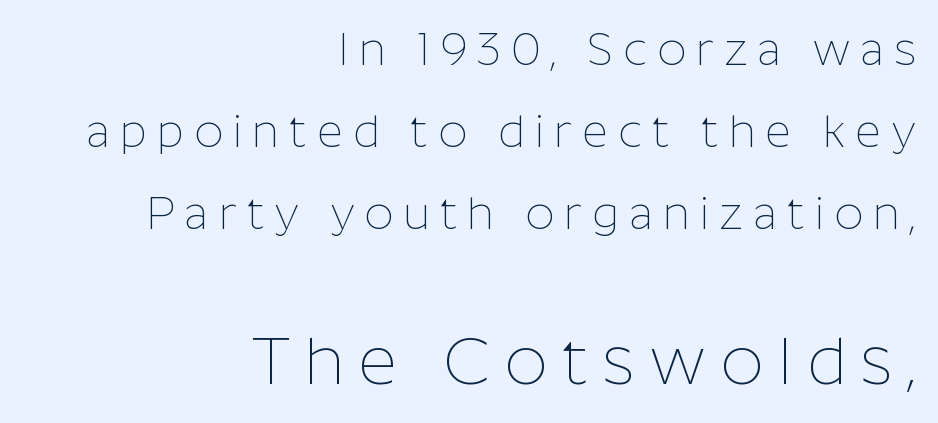
{"serif": "no", "italic": "no", "bold": "no", "weight": "thin", "width": "normal", "stroke_contrast": "low", "x_height": "medium", "monospaced": "no", "underline": "no", "align": "right", "line_spacing_ratio": 1.82, "letter_spacing": "wide", "letter_spacing_em": 0.22, "larger_block": "second", "size_ratio": 1.49, "glyph_px": 67}
